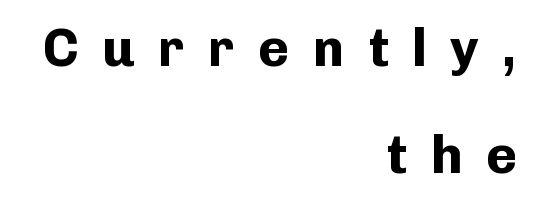
You can tell from the bare stems that sans-serif type was used. Clear beneath every line of the passage. These lines stack with their right ends in a neat column. The letters are bold, with thick, heavy strokes. How would I describe the line gaps? Wide and relaxed.
